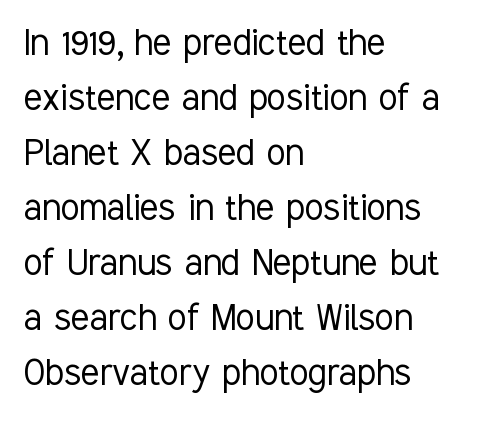
The image shows 43 px light, condensed sans-serif type, upright; set left-aligned, normal line spacing (1.28x), normal letter spacing, not underlined; low stroke contrast and a medium x-height.
